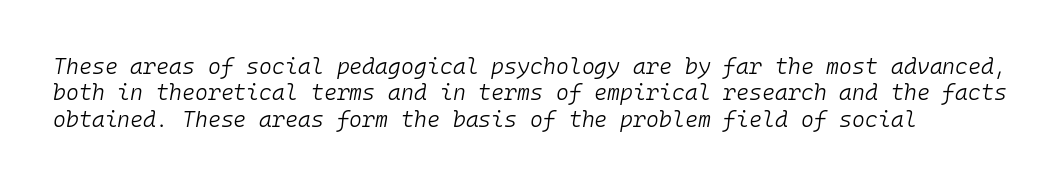
{"italic": "yes", "lean": "right", "slant_degrees": 10, "bold": "no", "underline": "no", "line_spacing_ratio": 1.2, "letter_spacing": "normal", "letter_spacing_em": 0.0, "glyph_px": 22}
